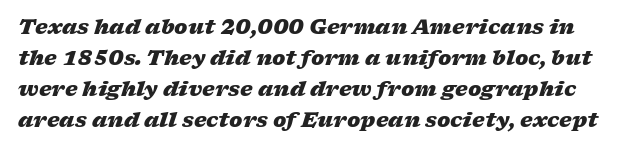
{"italic": "yes", "lean": "right", "slant_degrees": 17, "bold": "yes", "underline": "no", "line_spacing": "normal", "line_spacing_ratio": 1.55, "letter_spacing": "normal", "letter_spacing_em": 0.0, "glyph_px": 20}
